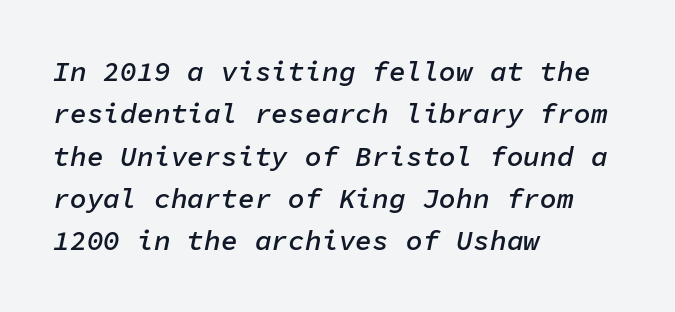
The image shows 28 px semibold type, italic (leaning right), monospaced; set left-aligned, normal line spacing (1.51x), normal letter spacing, not underlined; low stroke contrast and a medium x-height.
